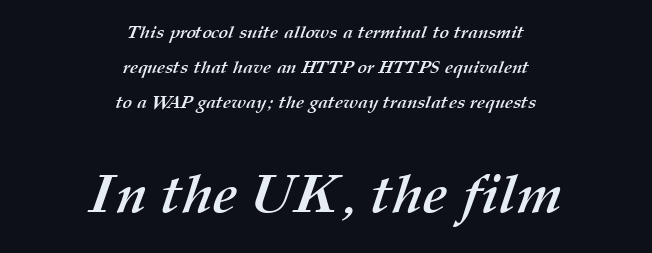
The image shows 54 px semibold type; set centered, loose line spacing (1.94x), normal letter spacing, not underlined; the second (bottom) block is 3.0x larger; medium stroke contrast and a medium x-height.
